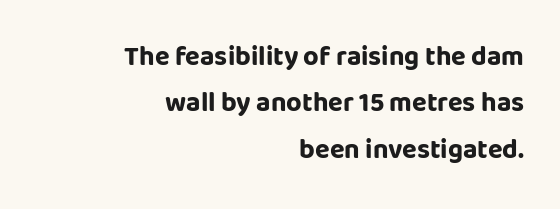
{"italic": "no", "bold": "yes", "underline": "no", "align": "right", "line_spacing_ratio": 1.72, "letter_spacing": "normal", "letter_spacing_em": 0.0, "glyph_px": 27}
